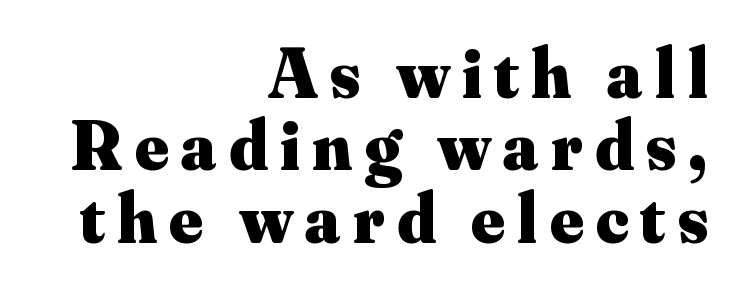
The image shows 71 px heavy serif type, upright; set right-aligned, tight line spacing (1.02x), not underlined; medium stroke contrast and a small x-height.
